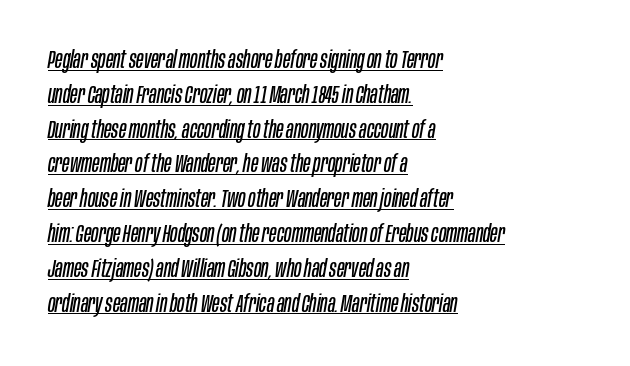
{"italic": "yes", "lean": "right", "slant_degrees": 10, "bold": "no", "underline": "yes", "align": "left", "line_spacing": "normal", "line_spacing_ratio": 1.45, "letter_spacing": "normal", "letter_spacing_em": 0.0, "glyph_px": 24}
